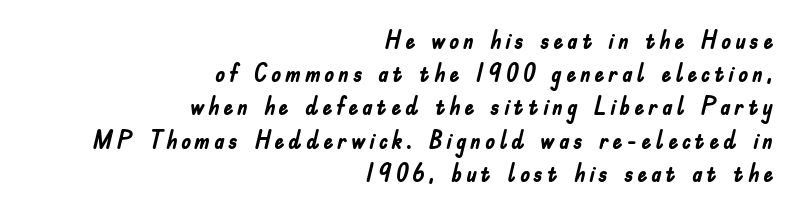
The image shows 25 px bold type; set right-aligned, normal line spacing (1.33x), not underlined.
